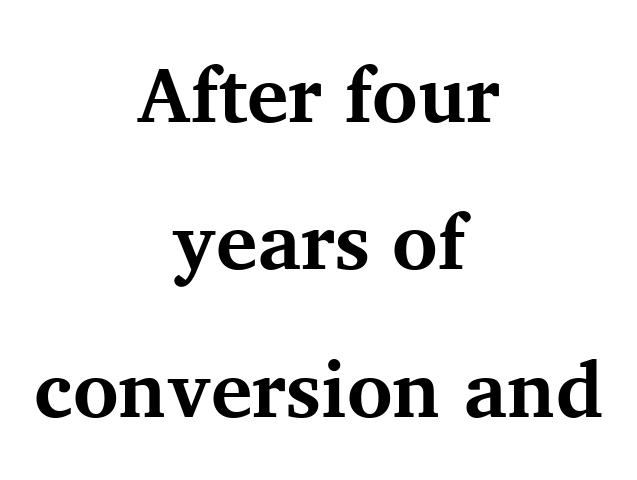
Q: Is the text bold? A: Yes.
Q: Is the text italic (slanted)? A: No, it is upright.
Q: Is the typeface a serif or a sans-serif typeface? A: Serif.
Q: Is the text underlined? A: No.
Q: How is the paragraph aligned? A: Centered.
Q: Is the spacing between letters normal or unusually wide? A: Normal.
Q: Width (condensed, normal, or wide)? A: Normal.
Q: Stroke contrast? A: Medium.
Q: x-height? A: Medium.
Q: Monospaced? A: No.
